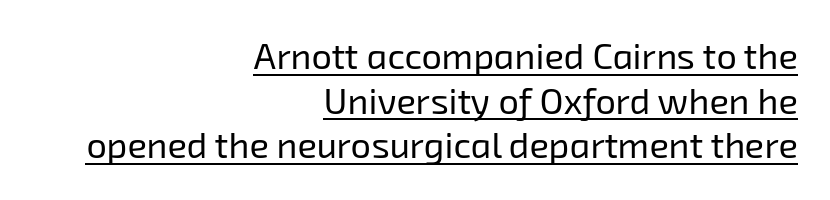
{"serif": "no", "bold": "no", "weight": "regular", "width": "normal", "stroke_contrast": "low", "x_height": "medium", "monospaced": "no", "underline": "yes", "align": "right", "line_spacing_ratio": 1.24, "letter_spacing": "normal", "letter_spacing_em": 0.0, "glyph_px": 36}
